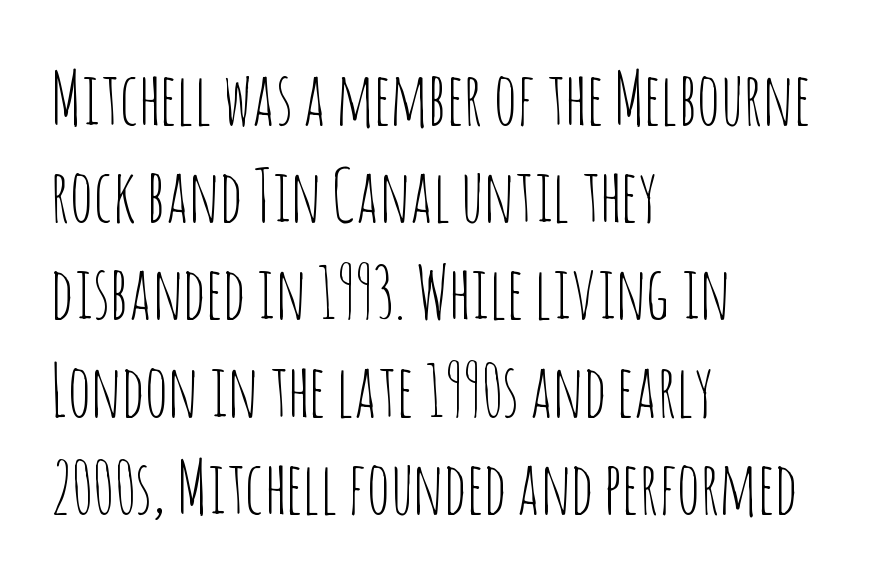
The image shows 72 px thin, condensed sans-serif type, upright; set left-aligned, normal line spacing (1.35x), normal letter spacing, not underlined; low stroke contrast and a large x-height.
